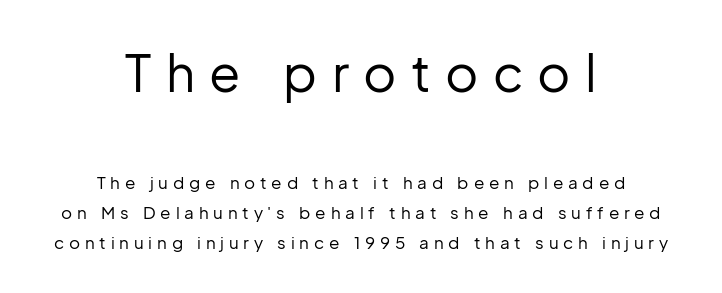
Q: Is the text bold? A: No.
Q: Is the text italic (slanted)? A: No, it is upright.
Q: Is the typeface a serif or a sans-serif typeface? A: Sans-serif.
Q: Is the text underlined? A: No.
Q: How is the paragraph aligned? A: Centered.
Q: Is the spacing between letters normal or unusually wide? A: Unusually wide.
Q: Which block of text is set in a larger size, the first (top) or the second (bottom)? A: The first (top) one.
Q: Width (condensed, normal, or wide)? A: Normal.
Q: Stroke contrast? A: Low.
Q: x-height? A: Medium.
Q: Monospaced? A: No.
